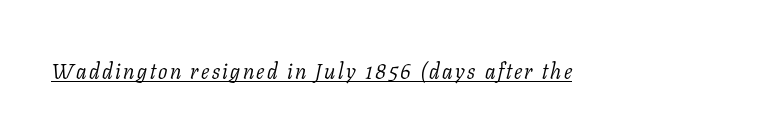
The image shows 22 px text type, italic (leaning right); set underlined.
